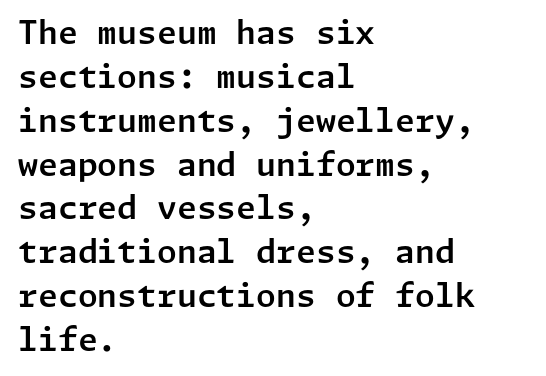
Caption: standard tracking, unaltered. Is there much room between lines? A standard amount, neither cramped nor airy. Tall strokes in this sample are plumb rather than angled. Does the type have serifs? No, each stem ends abruptly. Left-aligned paragraph, ragged on the right. The passage shown is not underscored anywhere.
